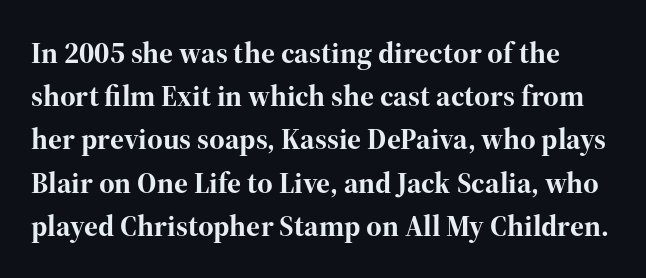
The image shows 30 px bold serif type, upright; set normal line spacing (1.44x), normal letter spacing, not underlined; high stroke contrast and a medium x-height.
